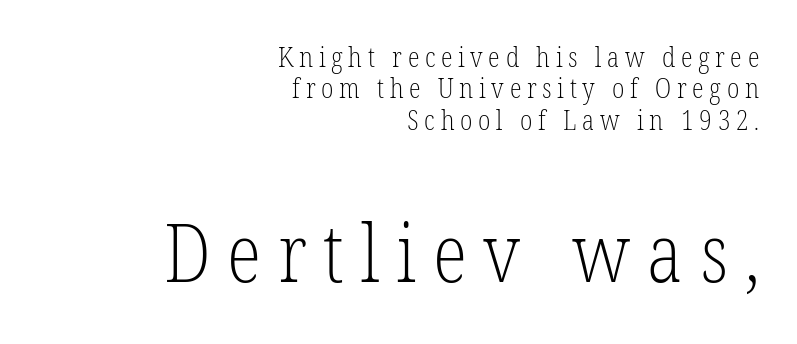
Q: Is the text bold? A: No.
Q: Is the text italic (slanted)? A: No, it is upright.
Q: Is the typeface a serif or a sans-serif typeface? A: Serif.
Q: Is the text underlined? A: No.
Q: How is the paragraph aligned? A: Right-aligned.
Q: Is the spacing between letters normal or unusually wide? A: Unusually wide.
Q: Which block of text is set in a larger size, the first (top) or the second (bottom)? A: The second (bottom) one.
Q: Width (condensed, normal, or wide)? A: Condensed.
Q: Stroke contrast? A: Low.
Q: x-height? A: Medium.
Q: Monospaced? A: No.
